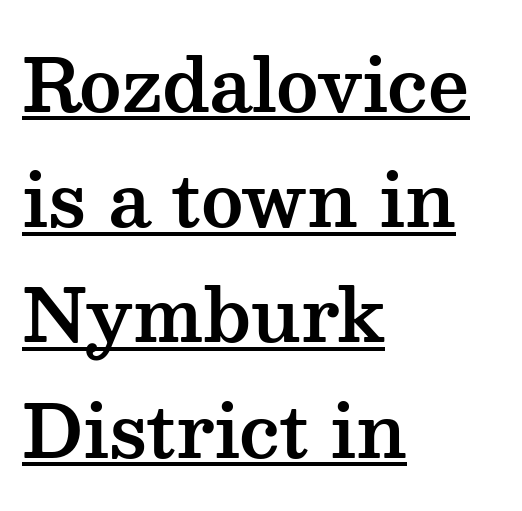
{"serif": "yes", "italic": "no", "width": "wide", "stroke_contrast": "medium", "x_height": "medium", "monospaced": "no", "underline": "yes", "align": "left", "line_spacing": "normal", "line_spacing_ratio": 1.6, "letter_spacing": "normal", "letter_spacing_em": 0.0, "glyph_px": 72}
